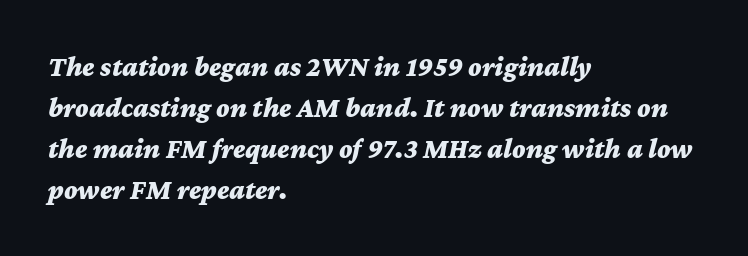
Q: Is the text bold? A: Yes.
Q: Is the text italic (slanted)? A: Yes, it leans right by about 12 degrees.
Q: Is the text underlined? A: No.
Q: How is the paragraph aligned? A: Left-aligned.
Q: Is the spacing between letters normal or unusually wide? A: Normal.
Q: Is the spacing between lines tight, normal or loose? A: Normal.
Q: Width (condensed, normal, or wide)? A: Wide.
Q: Stroke contrast? A: Medium.
Q: x-height? A: Medium.
Q: Monospaced? A: No.
